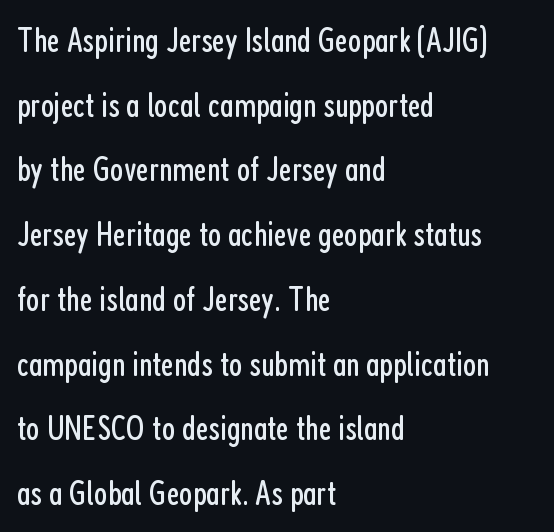
Here the designer chose a conventional face with non-uniform glyph widths. A roman cut, with each character standing at attention. Visually the block forms a straight wall on the left and a jagged coastline on the right. Serifs: no, the terminals of the letterforms are clean.
